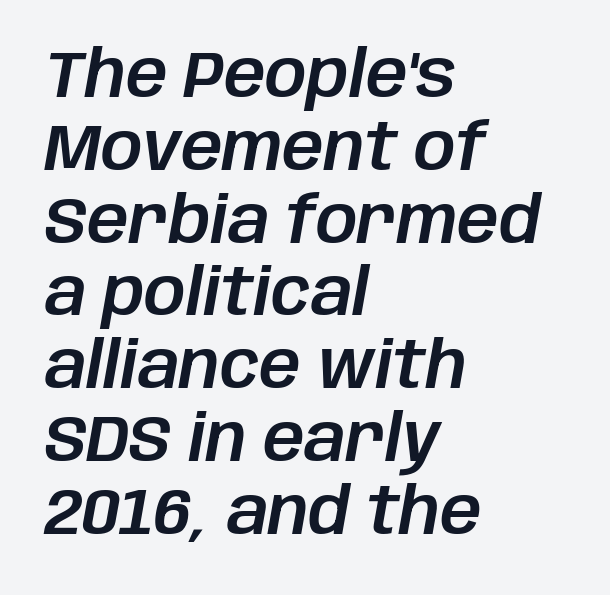
The image shows 65 px text type, italic (leaning right); set left-aligned, tight line spacing (1.12x), normal letter spacing, not underlined; low stroke contrast and a large x-height.
